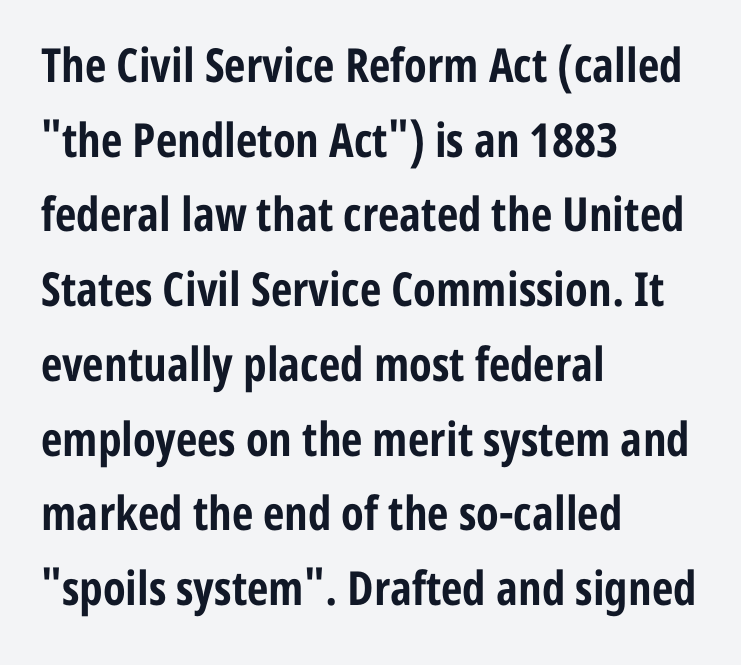
Letters rest on an invisible, unmarked baseline. The letterforms sit shoulder to shoulder at normal distance. As a designer I'd log this as weight 700, bold. Where is the straight margin? On the left.
